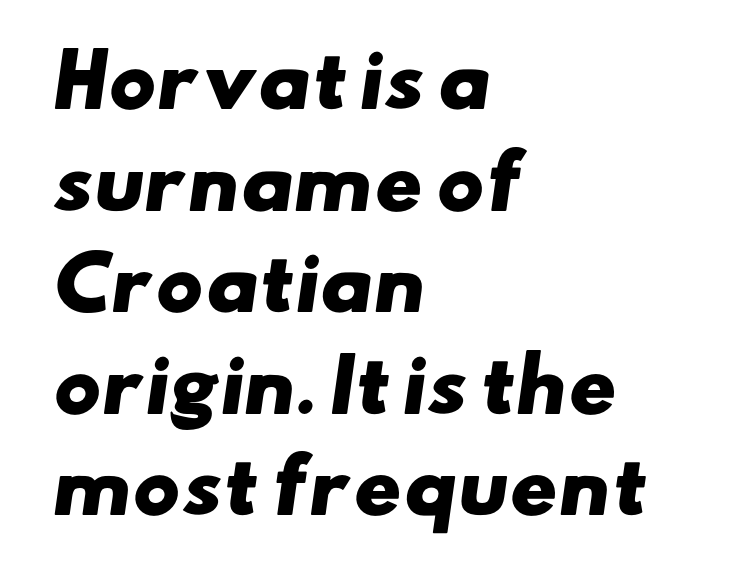
{"serif": "no", "bold": "yes", "weight": "heavy", "width": "wide", "stroke_contrast": "low", "x_height": "small", "monospaced": "no", "underline": "no", "align": "left", "line_spacing": "normal", "line_spacing_ratio": 1.41, "letter_spacing": "normal", "letter_spacing_em": 0.0, "glyph_px": 72}
